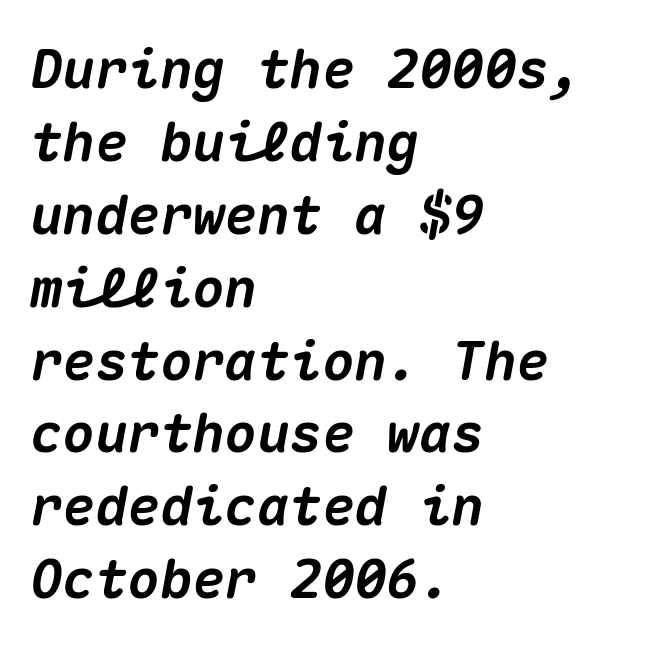
Q: Is the text bold? A: Yes.
Q: Is the text italic (slanted)? A: Yes, it leans right by about 10 degrees.
Q: Is the text underlined? A: No.
Q: How is the paragraph aligned? A: Left-aligned.
Q: Is the spacing between letters normal or unusually wide? A: Normal.
Q: Is the spacing between lines tight, normal or loose? A: Normal.
Q: Width (condensed, normal, or wide)? A: Normal.
Q: Stroke contrast? A: Medium.
Q: x-height? A: Medium.
Q: Monospaced? A: Yes.
